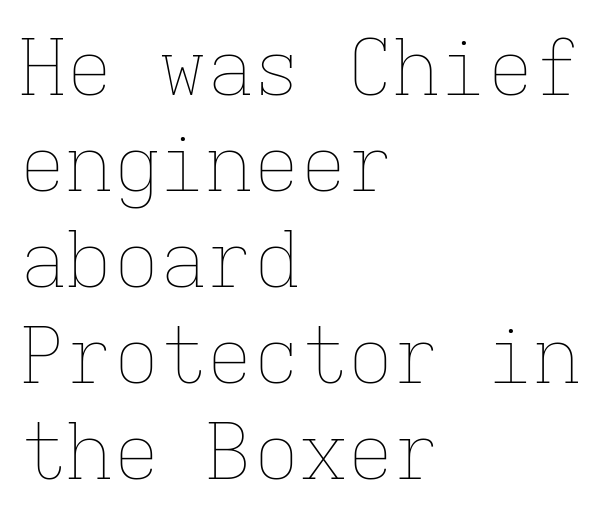
The image shows 78 px thin type, upright, monospaced; set left-aligned, line spacing 1.23x, normal letter spacing, not underlined; low stroke contrast and a medium x-height.
